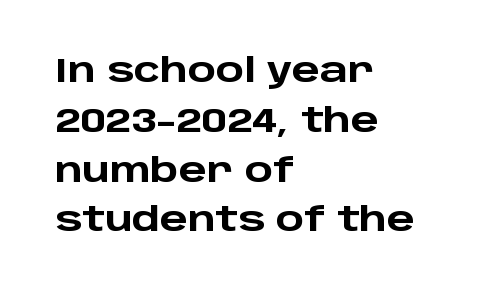
Q: Is the text bold? A: Yes.
Q: Is the text italic (slanted)? A: No, it is upright.
Q: Is the typeface a serif or a sans-serif typeface? A: Sans-serif.
Q: Is the text underlined? A: No.
Q: How is the paragraph aligned? A: Left-aligned.
Q: Is the spacing between letters normal or unusually wide? A: Normal.
Q: Is the spacing between lines tight, normal or loose? A: Normal.
Q: Width (condensed, normal, or wide)? A: Wide.
Q: Stroke contrast? A: Low.
Q: x-height? A: Large.
Q: Monospaced? A: No.
